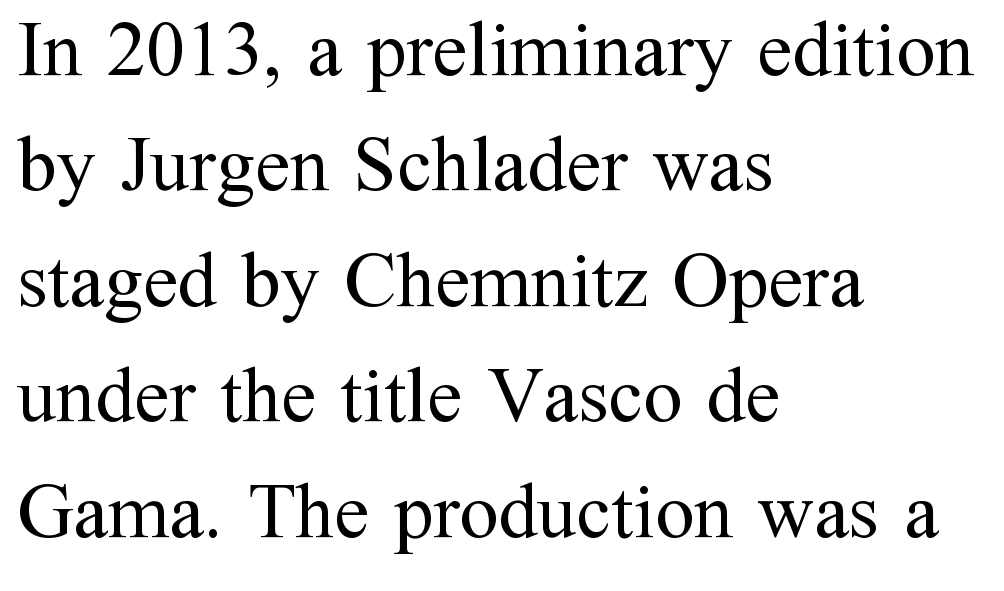
Q: Is the text bold? A: No.
Q: Is the text italic (slanted)? A: No, it is upright.
Q: Is the typeface a serif or a sans-serif typeface? A: Serif.
Q: Is the text underlined? A: No.
Q: How is the paragraph aligned? A: Left-aligned.
Q: Is the spacing between letters normal or unusually wide? A: Normal.
Q: Is the spacing between lines tight, normal or loose? A: Normal.
Q: Width (condensed, normal, or wide)? A: Normal.
Q: Stroke contrast? A: Medium.
Q: x-height? A: Medium.
Q: Monospaced? A: No.
